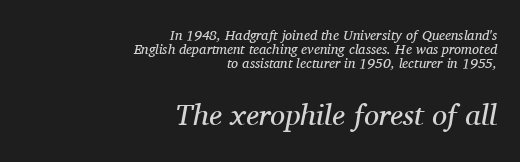
{"serif": "yes", "italic": "yes", "lean": "right", "slant_degrees": 11, "bold": "no", "weight": "regular", "width": "normal", "stroke_contrast": "medium", "x_height": "medium", "monospaced": "no", "underline": "no", "align": "right", "line_spacing": "tight", "line_spacing_ratio": 1.0, "letter_spacing": "normal", "letter_spacing_em": 0.0, "larger_block": "second", "size_ratio": 2.14, "glyph_px": 30}
